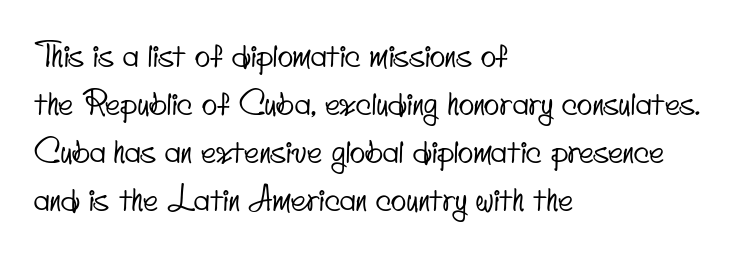
{"serif": "no", "width": "condensed", "stroke_contrast": "low", "x_height": "small", "monospaced": "no", "underline": "no", "align": "left", "line_spacing": "normal", "line_spacing_ratio": 1.5, "letter_spacing": "normal", "letter_spacing_em": 0.0, "glyph_px": 32}
